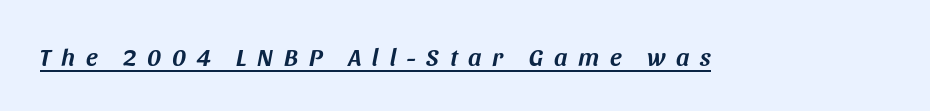
Q: Is the text italic (slanted)? A: Yes, it leans right by about 11 degrees.
Q: Is the text underlined? A: Yes.
Q: Is the spacing between letters normal or unusually wide? A: Unusually wide.
